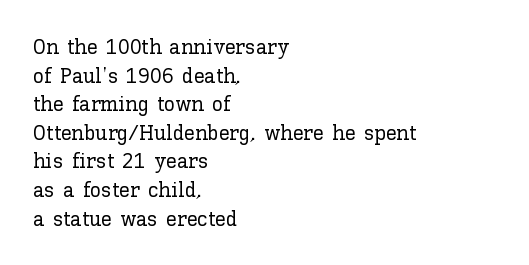
{"italic": "no", "underline": "no", "align": "left", "line_spacing": "normal", "line_spacing_ratio": 1.3, "letter_spacing": "normal", "letter_spacing_em": 0.0, "glyph_px": 22}
